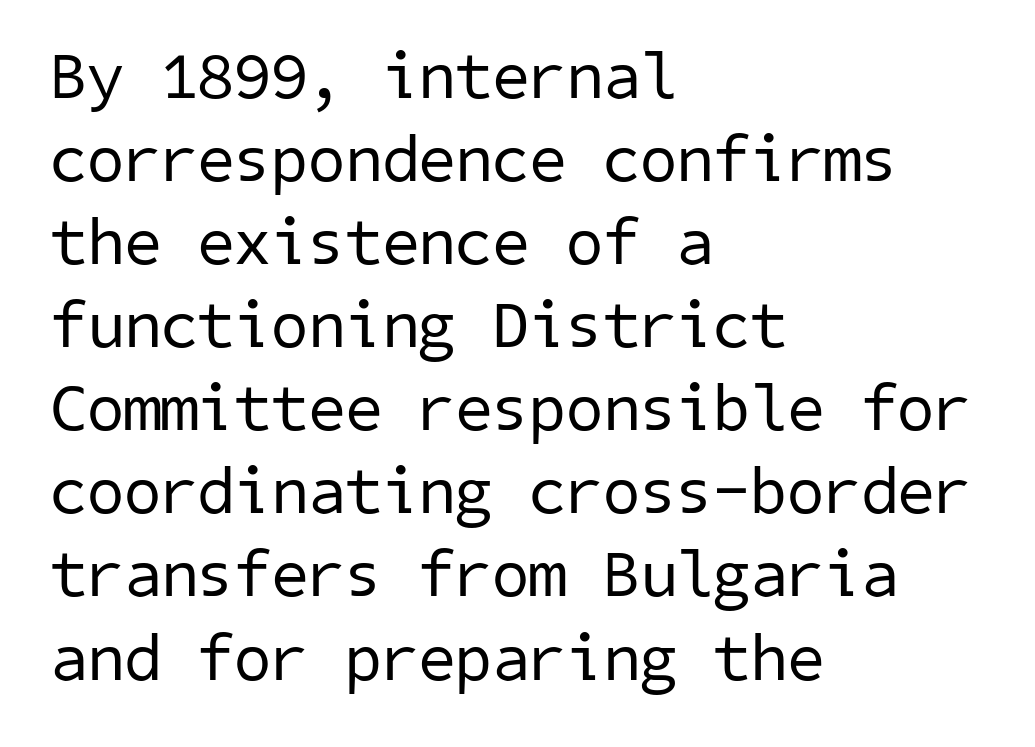
Q: Is the text bold? A: No.
Q: Is the typeface a serif or a sans-serif typeface? A: Sans-serif.
Q: Is the text underlined? A: No.
Q: How is the paragraph aligned? A: Left-aligned.
Q: Is the spacing between letters normal or unusually wide? A: Normal.
Q: Width (condensed, normal, or wide)? A: Normal.
Q: Stroke contrast? A: Low.
Q: x-height? A: Medium.
